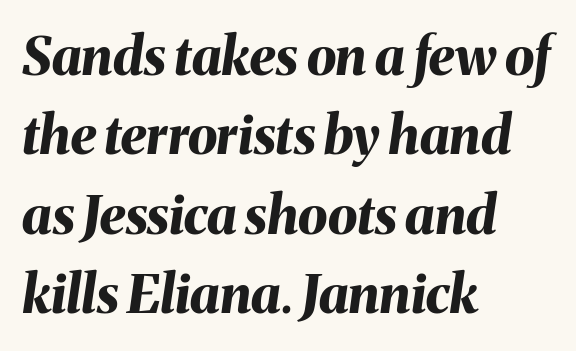
The image shows 53 px bold type, italic (leaning right); set left-aligned, normal line spacing (1.5x), normal letter spacing, not underlined; medium stroke contrast and a medium x-height.
